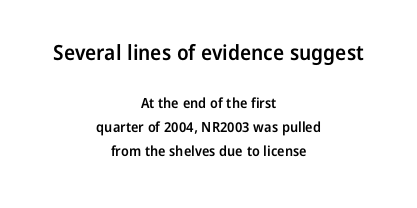
{"italic": "no", "bold": "semi", "underline": "no", "align": "center", "line_spacing_ratio": 1.72, "letter_spacing": "normal", "letter_spacing_em": 0.0, "larger_block": "first", "size_ratio": 1.5, "glyph_px": 21}
